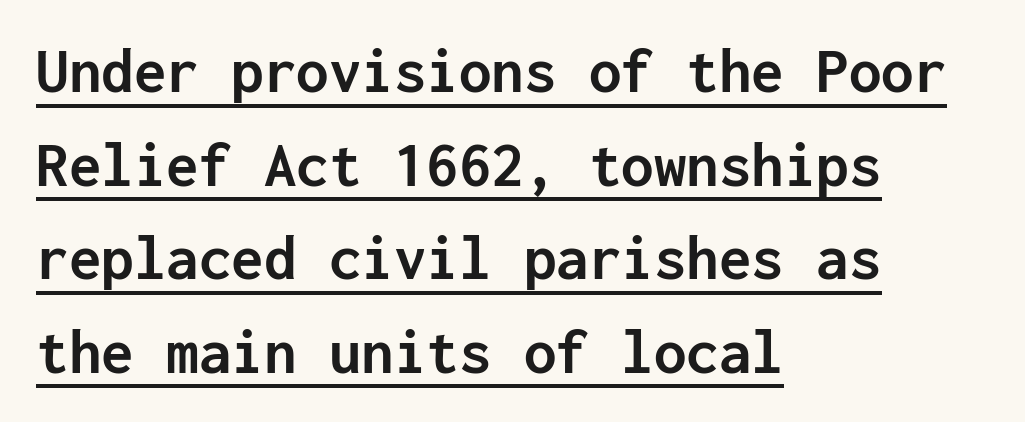
{"serif": "no", "italic": "no", "bold": "yes", "weight": "semibold", "width": "normal", "stroke_contrast": "low", "x_height": "medium", "monospaced": "yes", "underline": "yes", "align": "left", "line_spacing": "normal", "line_spacing_ratio": 1.44, "letter_spacing": "normal", "letter_spacing_em": 0.0, "glyph_px": 65}
